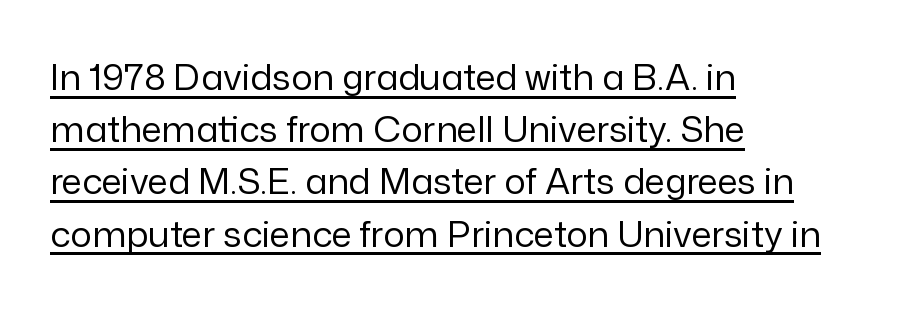
The image shows 36 px regular-weight sans-serif type, upright; set left-aligned, normal line spacing (1.45x), normal letter spacing, underlined; low stroke contrast and a medium x-height.
